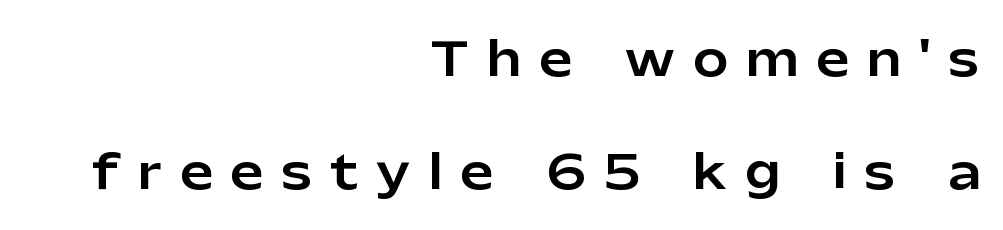
Spacing verdict: proportional, widths tailored to each character. Tracking value appears strongly positive — letters spread wide. Leading: increased. Are there feet on the stems? There aren't — it's a sans. The typesetter chose a ragged-left arrangement here.
